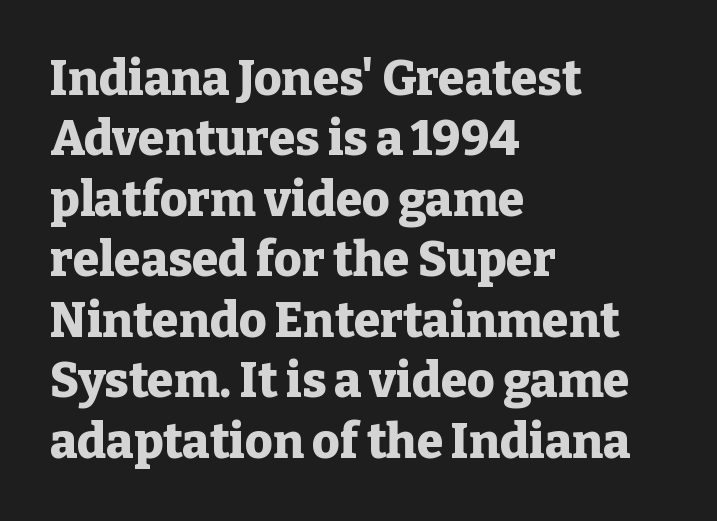
The image shows 48 px heavy serif type, upright; set left-aligned, normal line spacing (1.26x), normal letter spacing, not underlined; low stroke contrast and a medium x-height.
